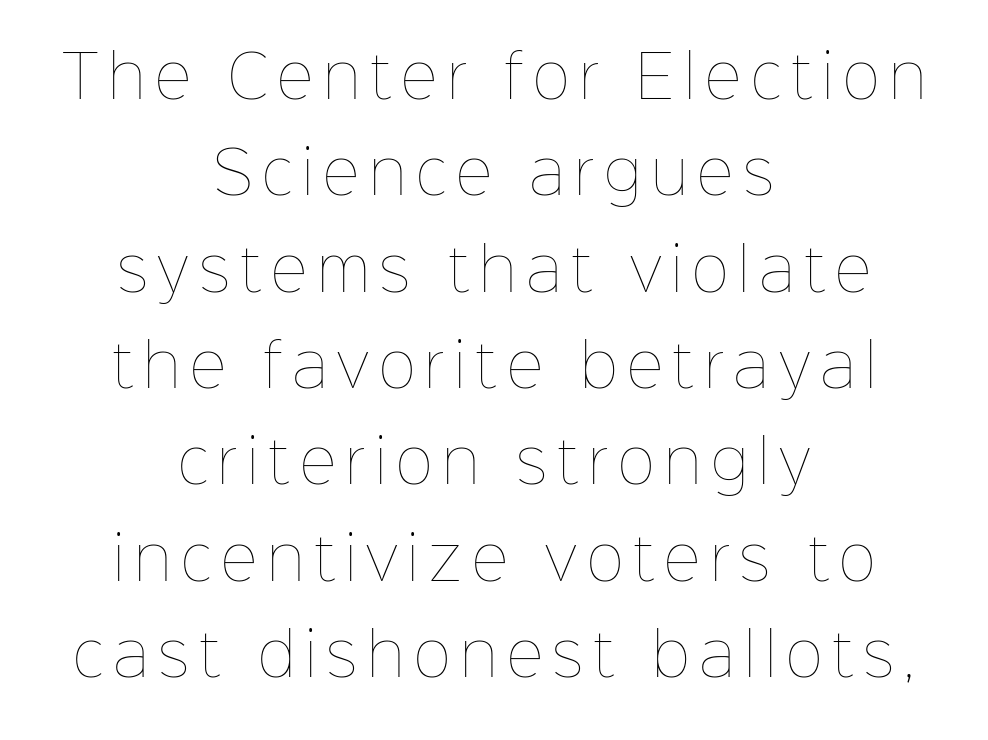
{"italic": "no", "bold": "no", "weight": "thin", "width": "normal", "stroke_contrast": "low", "x_height": "medium", "monospaced": "no", "underline": "no", "align": "center", "line_spacing": "normal", "line_spacing_ratio": 1.69, "glyph_px": 57}
